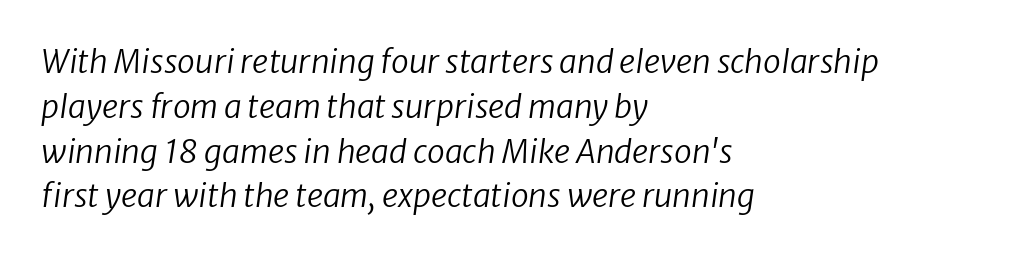
The image shows 32 px regular-weight type, italic (leaning right); set left-aligned, normal line spacing (1.4x), normal letter spacing, not underlined; low stroke contrast and a medium x-height.
